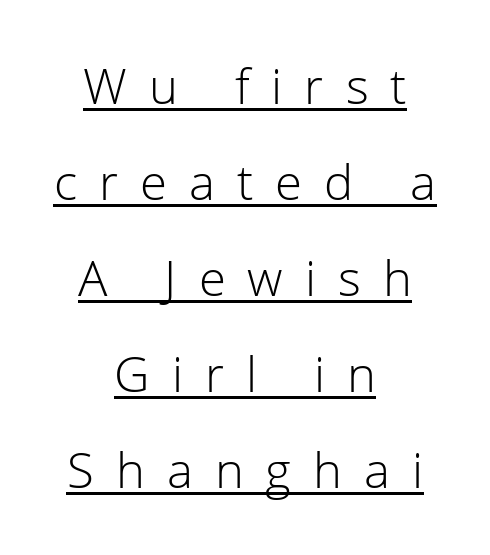
No italicization has been applied; the sample stays upright. Widely set lines give the paragraph a tall, airy silhouette. Does extra space separate the letters? Yes, quite a lot of it. Stroke terminals: plain, sans-serif. The rag falls on both sides of this text block equally. Emphasis is given by a line drawn under the lettering.
